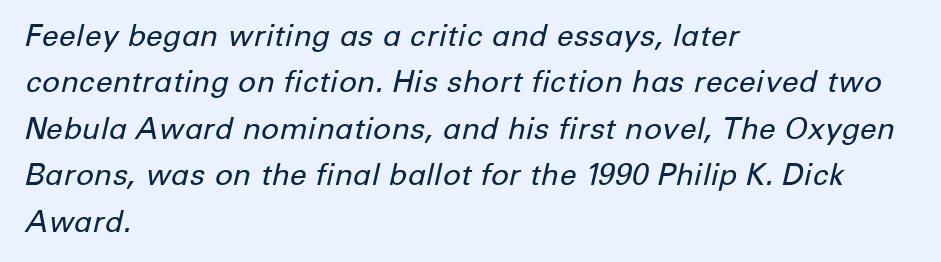
{"italic": "yes", "lean": "right", "slant_degrees": 12, "bold": "no", "weight": "regular", "width": "normal", "stroke_contrast": "low", "x_height": "medium", "monospaced": "no", "underline": "no", "align": "left", "line_spacing": "normal", "line_spacing_ratio": 1.55, "letter_spacing": "normal", "letter_spacing_em": 0.0, "glyph_px": 30}
